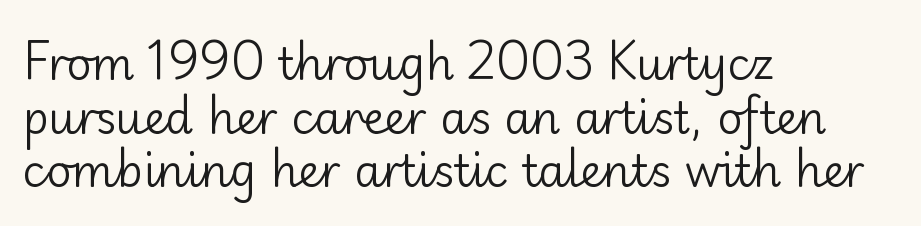
Each row of text sits above clean, open space. How are the letters spaced? Ordinarily, with no added tracking. The letters advance in unequal steps, a hallmark of proportional type. Do the letters lean? They stand straight. Check where the strokes stop: nothing finishes them off — pure sans.
